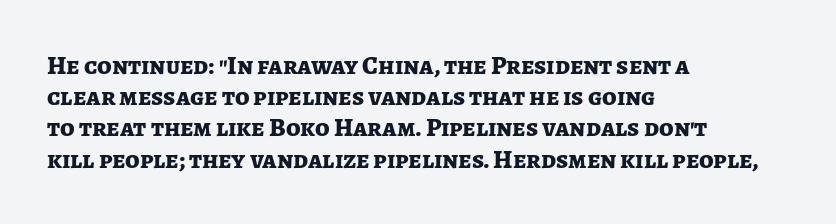
{"italic": "no", "bold": "yes", "underline": "no", "align": "left", "line_spacing_ratio": 1.2, "letter_spacing": "normal", "letter_spacing_em": 0.0, "glyph_px": 26}
